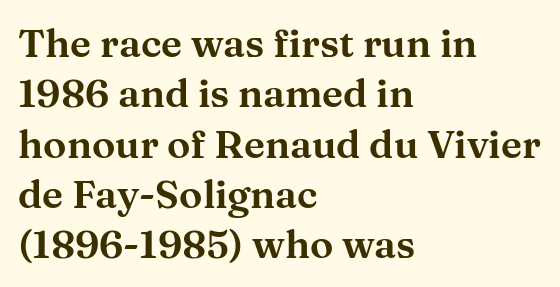
{"serif": "yes", "italic": "no", "width": "wide", "stroke_contrast": "medium", "x_height": "medium", "monospaced": "no", "underline": "no", "align": "left", "line_spacing": "normal", "line_spacing_ratio": 1.29, "letter_spacing": "normal", "letter_spacing_em": 0.0, "glyph_px": 39}
